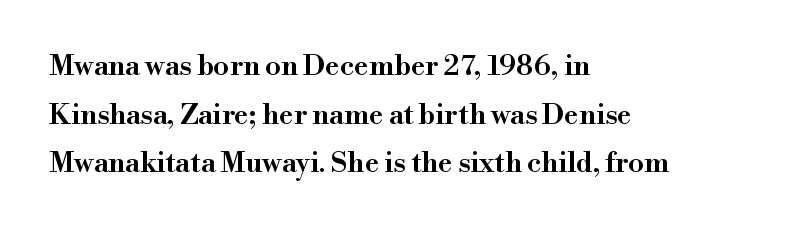
The image shows 28 px semibold serif type, upright; set left-aligned, line spacing 1.74x, normal letter spacing, not underlined; high stroke contrast and a small x-height.
